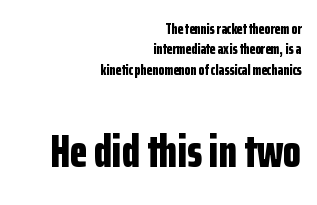
The image shows 46 px bold, condensed sans-serif type, upright; set right-aligned, normal line spacing (1.36x), normal letter spacing, not underlined; the second (bottom) block is 3.07x larger; low stroke contrast and a medium x-height.
